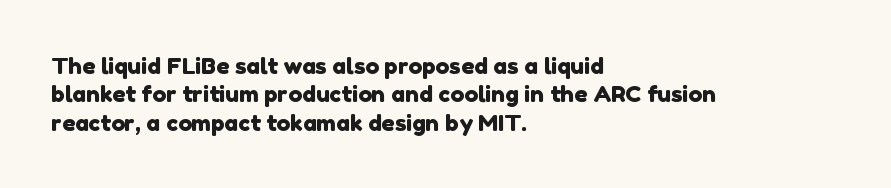
Just letters on the line, the space beneath them empty. Each line starts at the same left margin while the right side varies. These lines keep a tight, regular rhythm from letter to letter.
